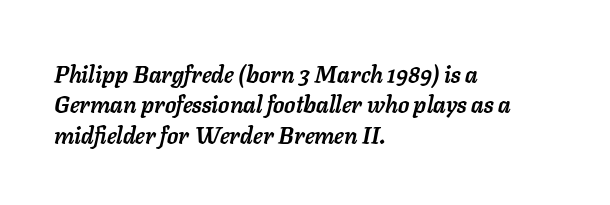
Q: Is the text bold? A: Yes.
Q: Is the text italic (slanted)? A: Yes, it leans right by about 11 degrees.
Q: Is the text underlined? A: No.
Q: How is the paragraph aligned? A: Left-aligned.
Q: Is the spacing between letters normal or unusually wide? A: Normal.
Q: Is the spacing between lines tight, normal or loose? A: Normal.
